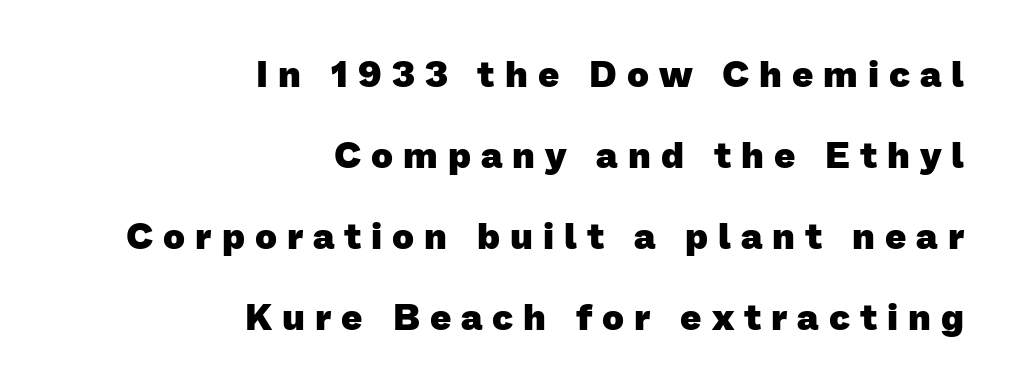
Q: Is the text bold? A: Yes.
Q: Is the typeface a serif or a sans-serif typeface? A: Sans-serif.
Q: Is the text underlined? A: No.
Q: How is the paragraph aligned? A: Right-aligned.
Q: Is the spacing between letters normal or unusually wide? A: Unusually wide.
Q: Is the spacing between lines tight, normal or loose? A: Loose.
Q: Width (condensed, normal, or wide)? A: Normal.
Q: Stroke contrast? A: Low.
Q: x-height? A: Medium.
Q: Monospaced? A: No.
